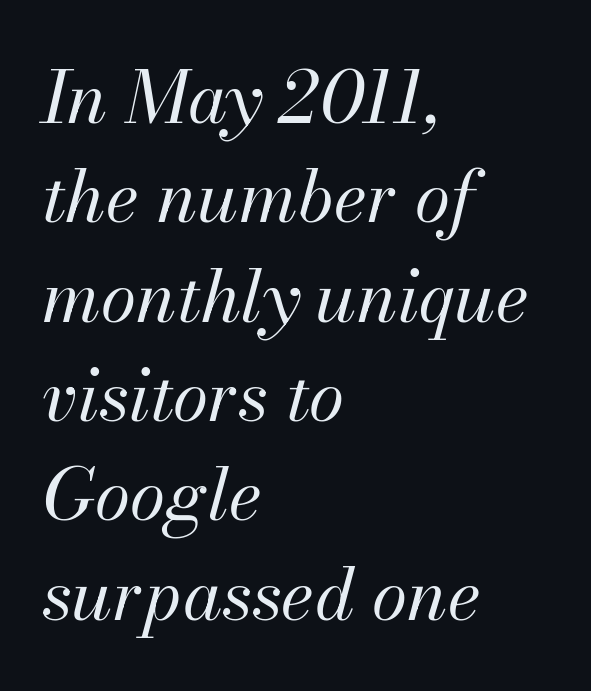
Q: Is the text bold? A: No.
Q: Is the text italic (slanted)? A: Yes, it leans right by about 13 degrees.
Q: Is the text underlined? A: No.
Q: How is the paragraph aligned? A: Left-aligned.
Q: Is the spacing between letters normal or unusually wide? A: Normal.
Q: Is the spacing between lines tight, normal or loose? A: Normal.
Q: Width (condensed, normal, or wide)? A: Normal.
Q: Stroke contrast? A: Medium.
Q: x-height? A: Small.
Q: Monospaced? A: No.
